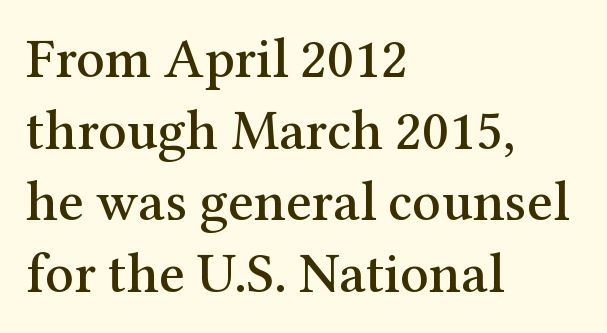
Italic? Not at all — the glyphs are vertical. Think of a printed novel: that variable character pitch is what you see here. This rendering features lettering with no underline. The line texture is even and compact thanks to regular tracking. This sample uses a serif face.
